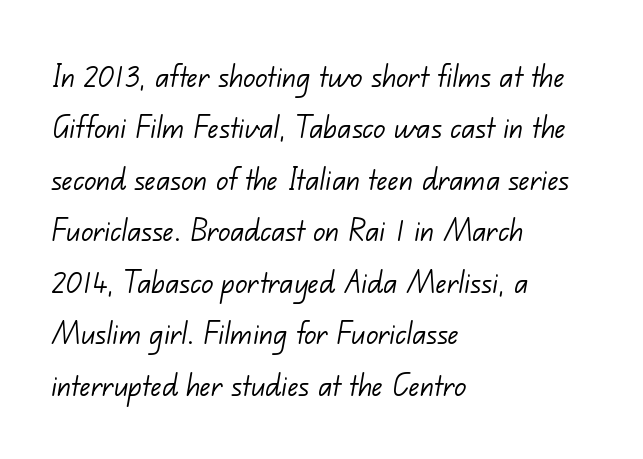
Q: Is the text bold? A: No.
Q: Is the typeface a serif or a sans-serif typeface? A: Sans-serif.
Q: Is the text underlined? A: No.
Q: How is the paragraph aligned? A: Left-aligned.
Q: Is the spacing between letters normal or unusually wide? A: Normal.
Q: Is the spacing between lines tight, normal or loose? A: Normal.
Q: Width (condensed, normal, or wide)? A: Normal.
Q: Stroke contrast? A: Low.
Q: x-height? A: Small.
Q: Monospaced? A: No.
